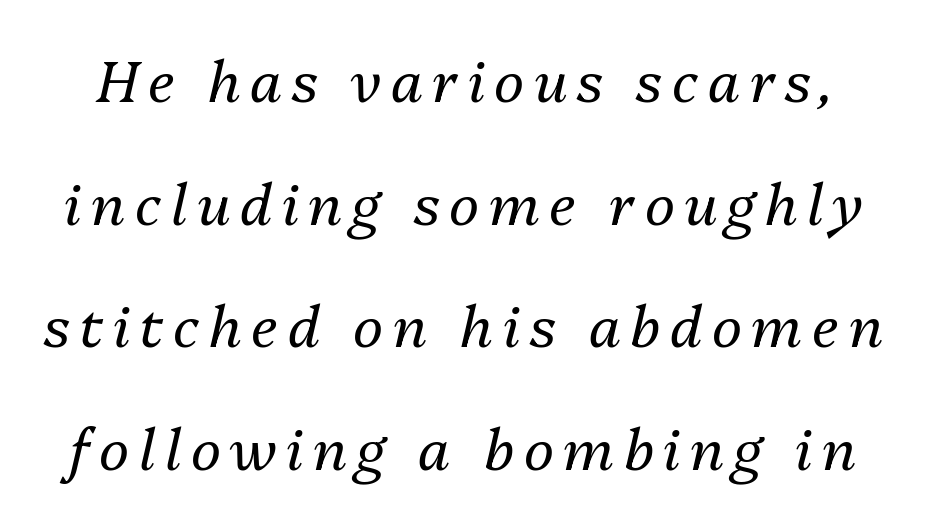
{"italic": "yes", "lean": "right", "slant_degrees": 13, "bold": "no", "weight": "regular", "width": "normal", "stroke_contrast": "medium", "x_height": "medium", "monospaced": "no", "underline": "no", "line_spacing": "loose", "line_spacing_ratio": 2.15, "glyph_px": 57}
